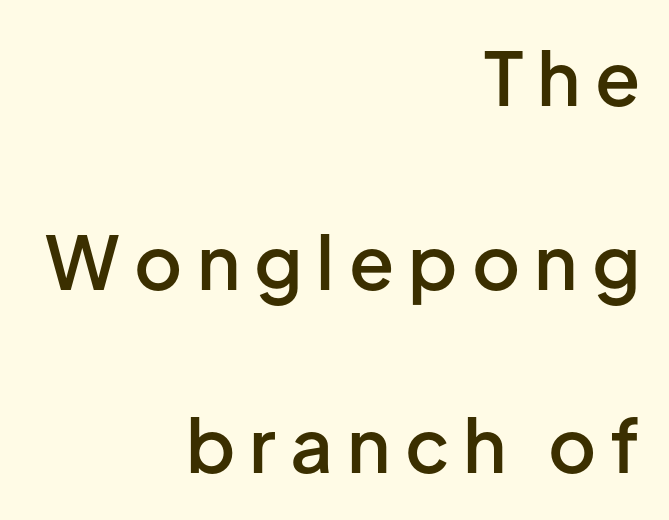
Does the lettering tilt? It doesn't — this is upright. Check under the words: just untouched page. Does the leading feel generous? Absolutely, it's lavish. On the weight axis this lands at semibold, roughly 600. Observe the absence of serifs on each vertical stroke in this sample. Spacing verdict: proportional, widths tailored to each character.
